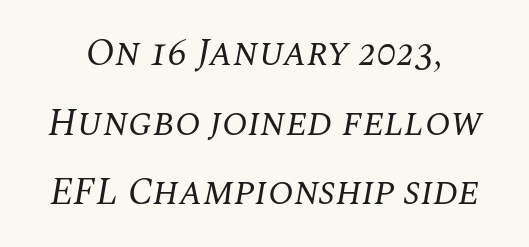
Q: Is the text bold? A: No.
Q: Is the text italic (slanted)? A: Yes, it leans right by about 10 degrees.
Q: Is the typeface a serif or a sans-serif typeface? A: Serif.
Q: Is the text underlined? A: No.
Q: Is the spacing between letters normal or unusually wide? A: Normal.
Q: Width (condensed, normal, or wide)? A: Normal.
Q: Stroke contrast? A: Medium.
Q: x-height? A: Large.
Q: Monospaced? A: No.
